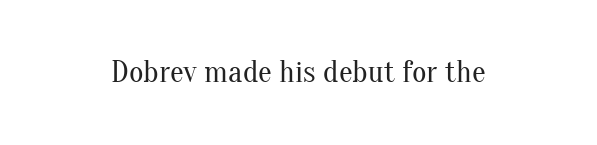
The image shows 31 px regular-weight serif type, upright; set normal letter spacing, not underlined; medium stroke contrast and a small x-height.
